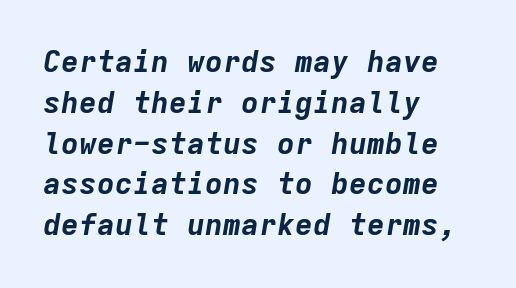
Any mark beneath the type? The region is blank. Emphasis-style slanted type is in use. Interline gaps are of average width in this sample. This rendering uses left alignment, leaving the right contour irregular. The rendering uses a bold face; every stroke is thick and dark. You could count columns in this text — the font is strictly monospaced.
